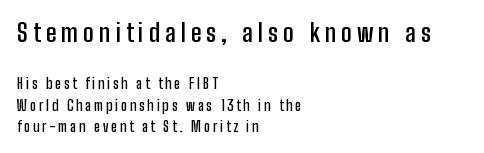
Q: Is the text bold? A: Semi-bold.
Q: Is the text italic (slanted)? A: No, it is upright.
Q: Is the text underlined? A: No.
Q: How is the paragraph aligned? A: Left-aligned.
Q: Is the spacing between letters normal or unusually wide? A: Unusually wide.
Q: Is the spacing between lines tight, normal or loose? A: Normal.
Q: Which block of text is set in a larger size, the first (top) or the second (bottom)? A: The first (top) one.
